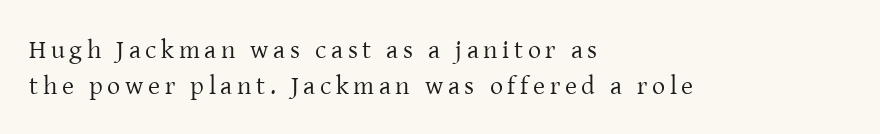
{"italic": "no", "bold": "no", "underline": "no", "align": "left", "line_spacing": "normal", "line_spacing_ratio": 1.4, "glyph_px": 26}
